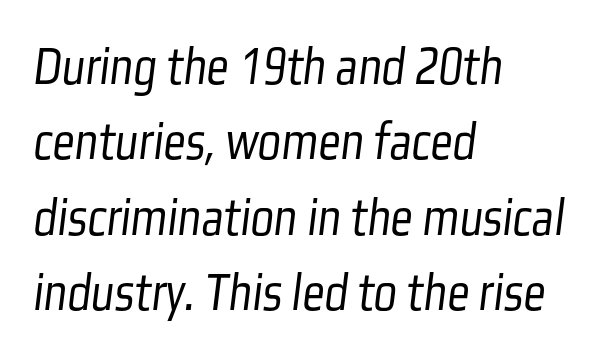
The image shows 55 px light, condensed sans-serif type; set left-aligned, normal line spacing (1.37x), normal letter spacing, not underlined; low stroke contrast and a medium x-height.
